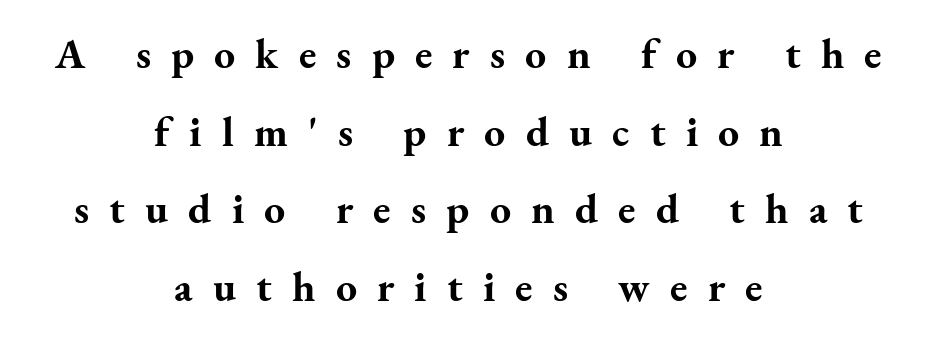
The image shows 42 px bold serif type, upright; set centered, line spacing 1.85x, unusually wide letter spacing (+0.48 em), not underlined; medium stroke contrast and a small x-height.
